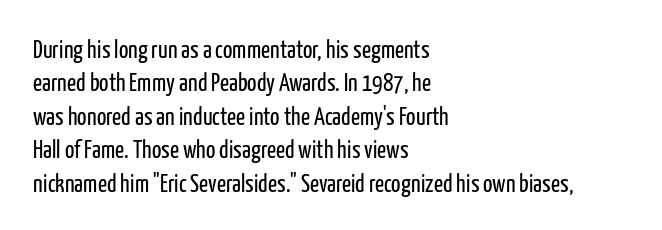
Q: Is the text bold? A: No.
Q: Is the text italic (slanted)? A: No, it is upright.
Q: Is the text underlined? A: No.
Q: How is the paragraph aligned? A: Left-aligned.
Q: Is the spacing between letters normal or unusually wide? A: Normal.
Q: Is the spacing between lines tight, normal or loose? A: Normal.
